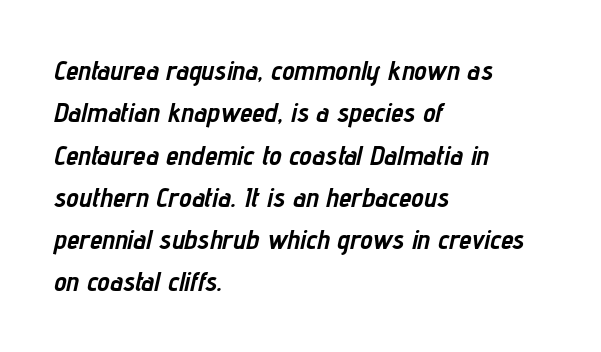
Baseline-to-baseline distance is the conventional proportion of letter height. When letters slant like this, we call the style italic. Teacher's note: observe the even left margin — that is flush-left alignment. A clean baseline with only descenders dipping below it.
